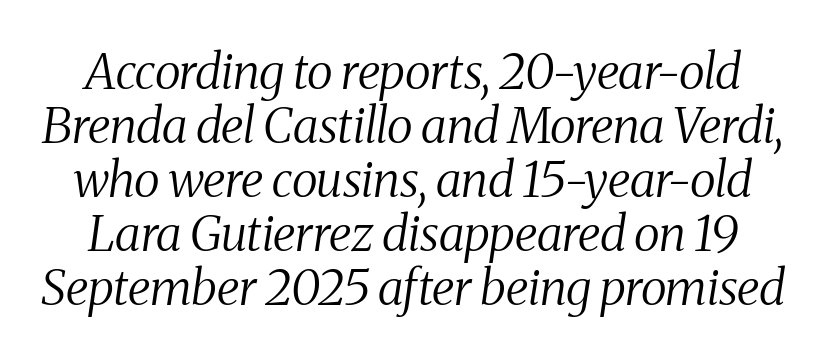
The image shows 49 px regular-weight, condensed serif type, italic (leaning right); set tight line spacing (1.1x), normal letter spacing, not underlined; medium stroke contrast and a medium x-height.
